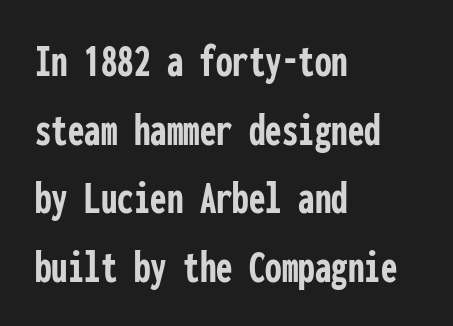
The image shows 47 px semibold, condensed sans-serif type, upright, monospaced; set left-aligned, normal line spacing (1.46x), normal letter spacing, not underlined; low stroke contrast and a medium x-height.
